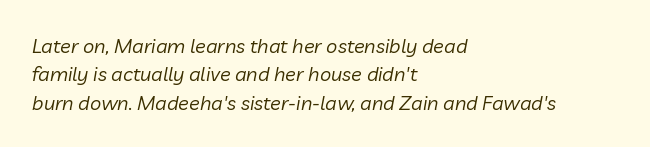
The image shows 20 px text type, italic (leaning right); set left-aligned, normal line spacing (1.42x), normal letter spacing, not underlined.
